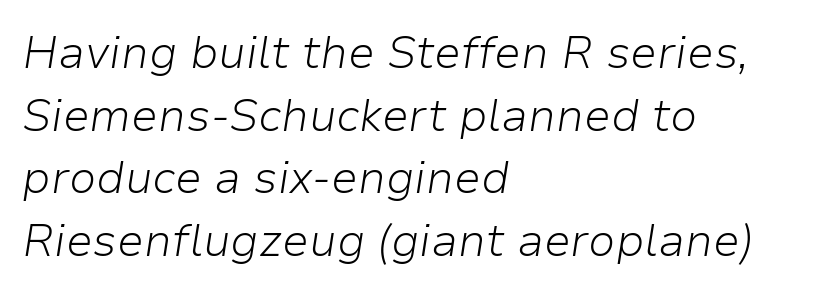
Q: Is the text bold? A: No.
Q: Is the text italic (slanted)? A: Yes, it leans right by about 9 degrees.
Q: Is the text underlined? A: No.
Q: How is the paragraph aligned? A: Left-aligned.
Q: Is the spacing between letters normal or unusually wide? A: Normal.
Q: Is the spacing between lines tight, normal or loose? A: Normal.
Q: Width (condensed, normal, or wide)? A: Normal.
Q: Stroke contrast? A: Low.
Q: x-height? A: Medium.
Q: Monospaced? A: No.
